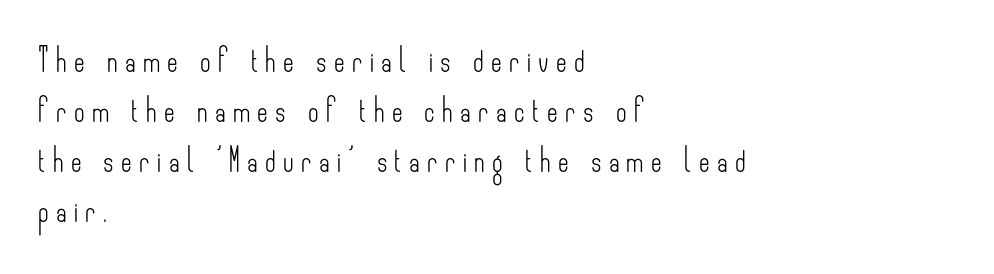
Q: Is the text bold? A: No.
Q: Is the text italic (slanted)? A: No, it is upright.
Q: Is the text underlined? A: No.
Q: How is the paragraph aligned? A: Left-aligned.
Q: Is the spacing between letters normal or unusually wide? A: Unusually wide.
Q: Is the spacing between lines tight, normal or loose? A: Loose.
